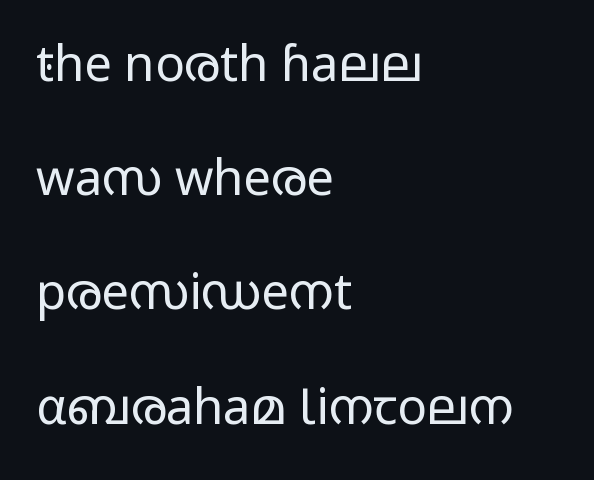
{"serif": "no", "italic": "no", "bold": "no", "weight": "regular", "width": "wide", "stroke_contrast": "low", "x_height": "medium", "monospaced": "no", "underline": "no", "align": "left", "line_spacing": "loose", "line_spacing_ratio": 2.33, "letter_spacing": "normal", "letter_spacing_em": 0.0, "glyph_px": 49}
